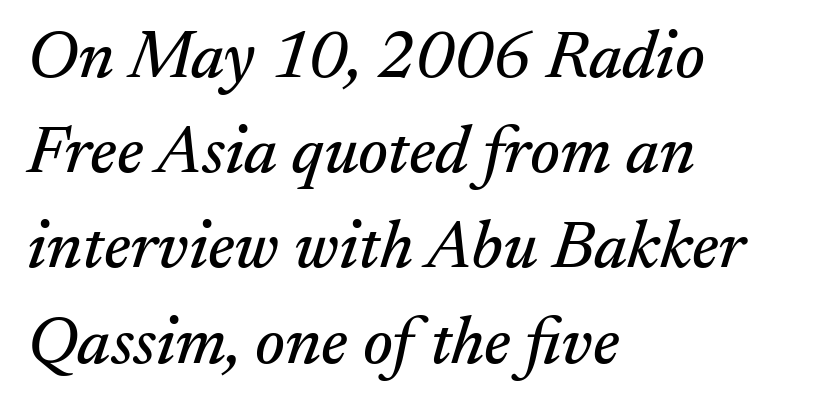
Baseline-to-baseline distance is the conventional proportion of letter height. Plain, unruled lines of type. The rendering keeps characters at their native spacing. Is the block centered? No — it sits flush against the left margin. Looking at the ascenders, they clearly lean.
